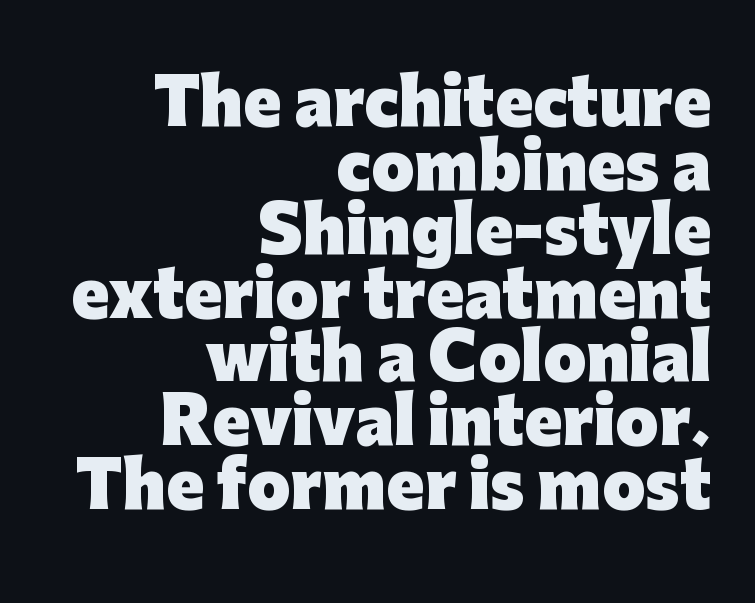
Q: Is the text bold? A: Yes.
Q: Is the text italic (slanted)? A: No, it is upright.
Q: Is the typeface a serif or a sans-serif typeface? A: Sans-serif.
Q: Is the text underlined? A: No.
Q: How is the paragraph aligned? A: Right-aligned.
Q: Is the spacing between letters normal or unusually wide? A: Normal.
Q: Is the spacing between lines tight, normal or loose? A: Tight.
Q: Width (condensed, normal, or wide)? A: Normal.
Q: Stroke contrast? A: Low.
Q: x-height? A: Medium.
Q: Monospaced? A: No.
